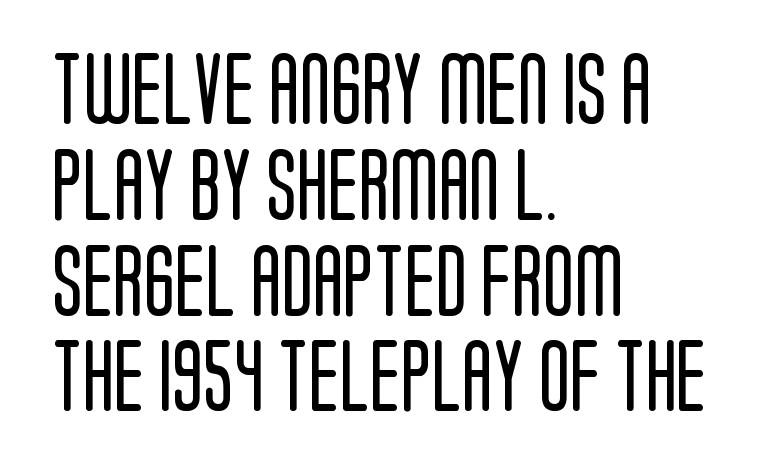
Q: Is the text bold? A: No.
Q: Is the text italic (slanted)? A: No, it is upright.
Q: Is the typeface a serif or a sans-serif typeface? A: Sans-serif.
Q: Is the text underlined? A: No.
Q: How is the paragraph aligned? A: Left-aligned.
Q: Is the spacing between letters normal or unusually wide? A: Normal.
Q: Is the spacing between lines tight, normal or loose? A: Normal.
Q: Width (condensed, normal, or wide)? A: Condensed.
Q: Stroke contrast? A: Low.
Q: x-height? A: Large.
Q: Monospaced? A: No.
